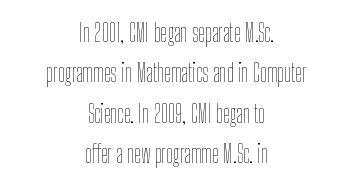
The image shows 24 px text type, upright; set centered, normal line spacing (1.68x), normal letter spacing, not underlined.
